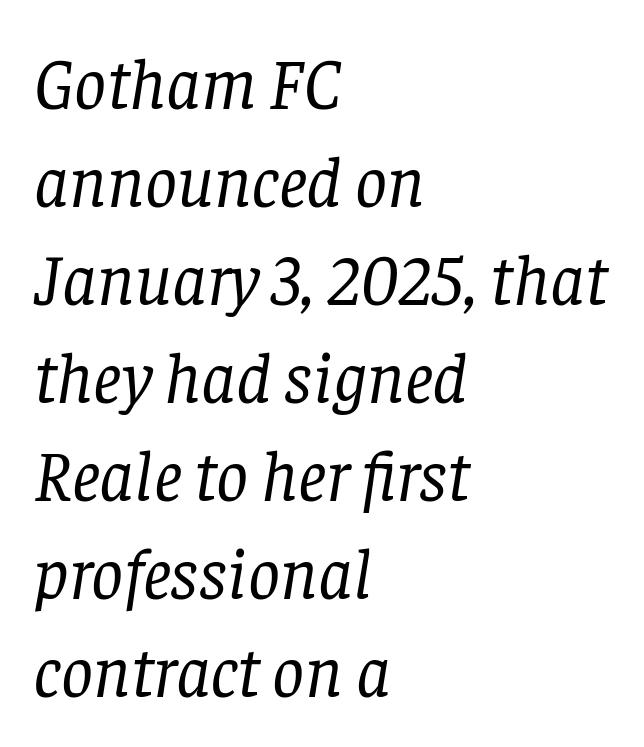
These lines sit exactly where default settings would place them. These lines are set flush left with a ragged right edge. Unbolded letterforms with no extra heft. Looking at the ascenders, they clearly lean. Little horizontal feet cap the strokes, marking this as serif type.
